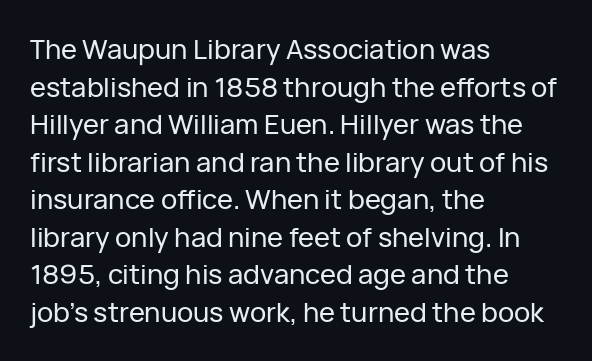
Q: Is the text italic (slanted)? A: No, it is upright.
Q: Is the text underlined? A: No.
Q: How is the paragraph aligned? A: Left-aligned.
Q: Is the spacing between letters normal or unusually wide? A: Normal.
Q: Is the spacing between lines tight, normal or loose? A: Normal.
